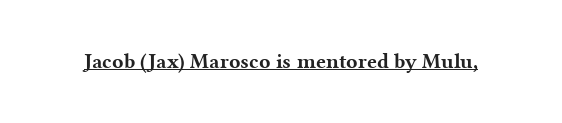
Q: Is the text bold? A: Yes.
Q: Is the text italic (slanted)? A: No, it is upright.
Q: Is the text underlined? A: Yes.
Q: Is the spacing between letters normal or unusually wide? A: Normal.
